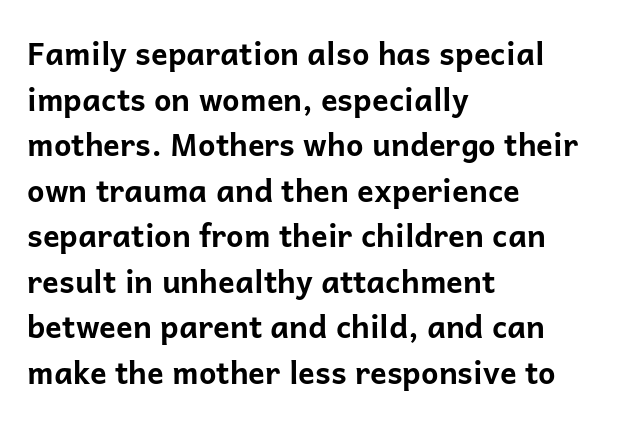
Q: Is the text bold? A: Yes.
Q: Is the text italic (slanted)? A: No, it is upright.
Q: Is the typeface a serif or a sans-serif typeface? A: Sans-serif.
Q: Is the text underlined? A: No.
Q: How is the paragraph aligned? A: Left-aligned.
Q: Is the spacing between letters normal or unusually wide? A: Normal.
Q: Is the spacing between lines tight, normal or loose? A: Normal.
Q: Width (condensed, normal, or wide)? A: Normal.
Q: Stroke contrast? A: Low.
Q: x-height? A: Medium.
Q: Monospaced? A: No.
